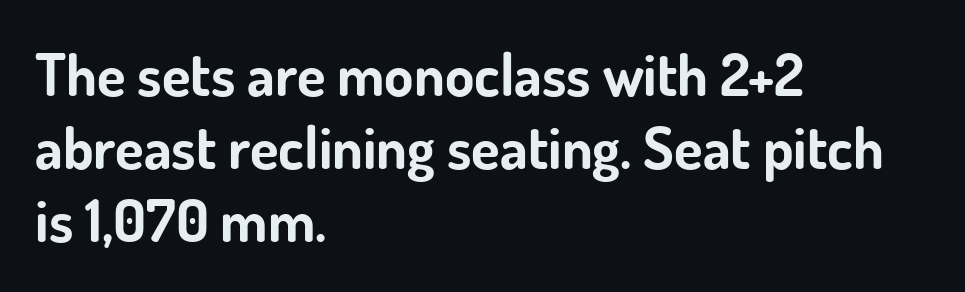
Thick stems and heavy bowls — unmistakably bold. Honestly, there is no underline to notice here at all. The face used here is proportionally spaced, like ordinary book or web type. It's the straight-up-and-down kind of type.
